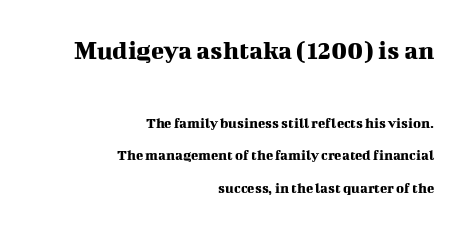
Q: Is the text italic (slanted)? A: No, it is upright.
Q: Is the text underlined? A: No.
Q: How is the paragraph aligned? A: Right-aligned.
Q: Is the spacing between letters normal or unusually wide? A: Normal.
Q: Is the spacing between lines tight, normal or loose? A: Loose.
Q: Which block of text is set in a larger size, the first (top) or the second (bottom)? A: The first (top) one.
